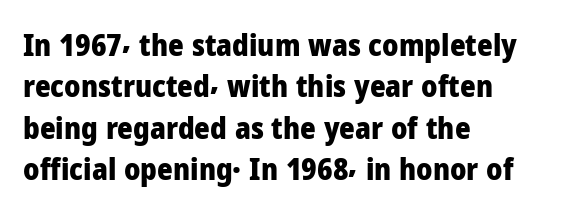
Q: Is the text bold? A: Yes.
Q: Is the text italic (slanted)? A: No, it is upright.
Q: Is the typeface a serif or a sans-serif typeface? A: Sans-serif.
Q: Is the text underlined? A: No.
Q: How is the paragraph aligned? A: Left-aligned.
Q: Is the spacing between letters normal or unusually wide? A: Normal.
Q: Is the spacing between lines tight, normal or loose? A: Normal.
Q: Width (condensed, normal, or wide)? A: Normal.
Q: Stroke contrast? A: Low.
Q: x-height? A: Medium.
Q: Monospaced? A: No.
